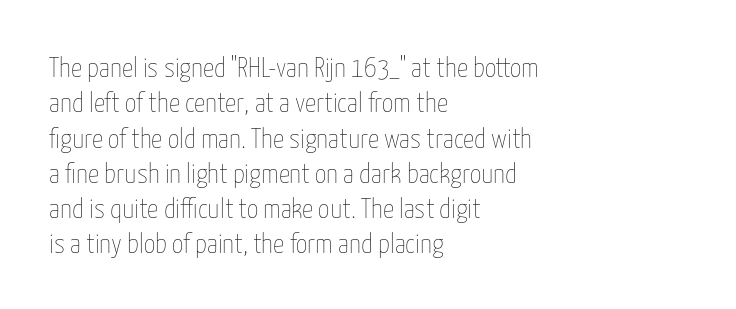
{"italic": "no", "bold": "no", "weight": "thin", "width": "condensed", "stroke_contrast": "low", "x_height": "medium", "monospaced": "no", "underline": "no", "align": "left", "line_spacing": "normal", "line_spacing_ratio": 1.26, "letter_spacing": "normal", "letter_spacing_em": 0.0, "glyph_px": 28}
